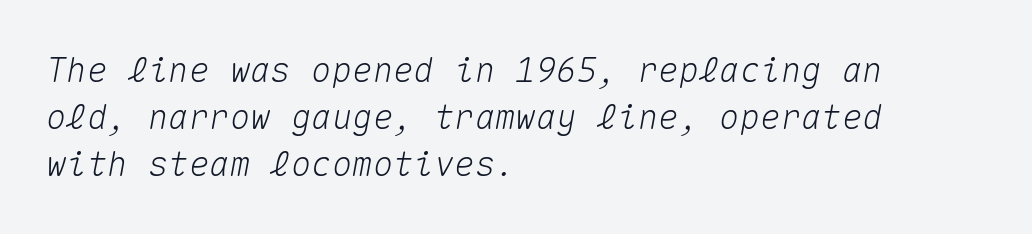
The image shows 34 px text type, italic (leaning right), monospaced; set left-aligned, normal line spacing (1.38x), normal letter spacing, not underlined; medium stroke contrast and a medium x-height.
